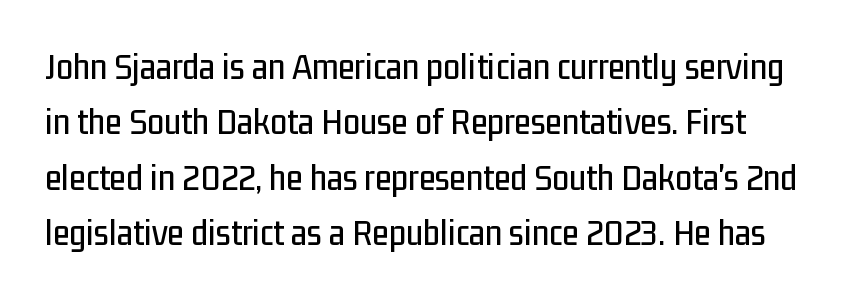
Descenders hang freely into open space. The horizontal fit of the characters is conventional and even. This sample uses a sans-serif face. This is the regular roman posture of the typeface. The designer left line spacing at the default. You could not count columns in this text — the font is proportionally spaced.
